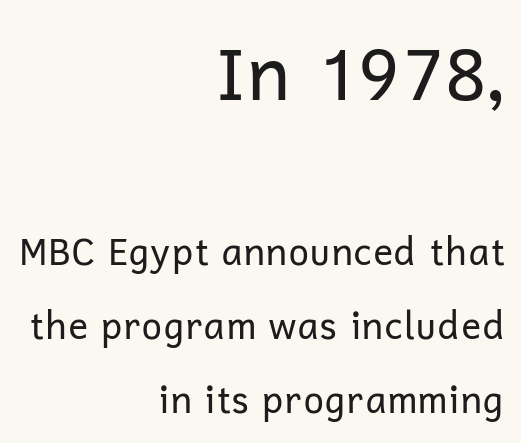
{"serif": "no", "italic": "no", "bold": "no", "weight": "regular", "width": "normal", "stroke_contrast": "low", "x_height": "medium", "monospaced": "no", "underline": "no", "align": "right", "line_spacing": "loose", "line_spacing_ratio": 2.0, "letter_spacing": "normal", "letter_spacing_em": 0.0, "larger_block": "first", "size_ratio": 2.0, "glyph_px": 74}
